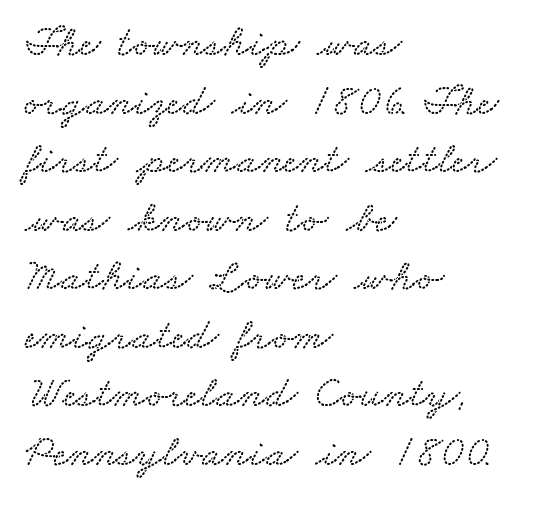
The paragraph has a hard left edge and a soft right edge. You could not count columns in this text — the font is proportionally spaced. Short note: letters normally spaced. Clear beneath every line of the passage. This block has exactly the height ordinary leading produces.
